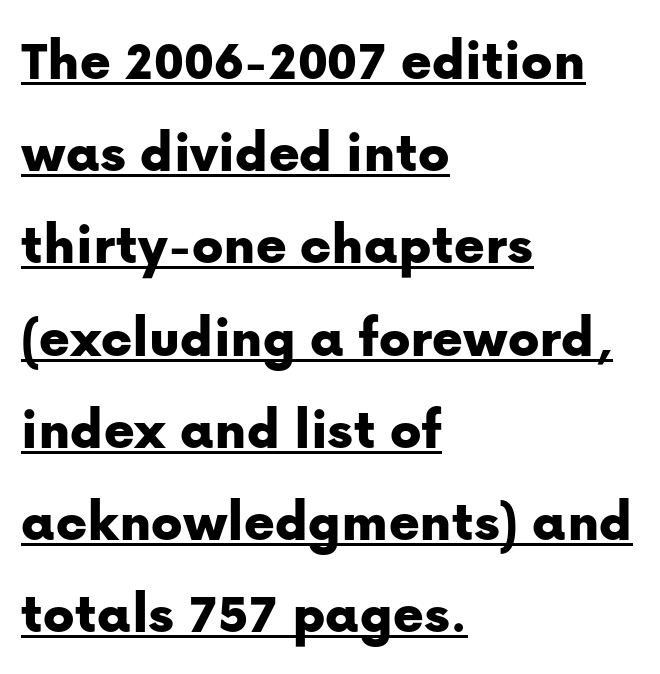
{"serif": "no", "italic": "no", "width": "normal", "stroke_contrast": "low", "x_height": "medium", "monospaced": "no", "underline": "yes", "align": "left", "line_spacing": "normal", "line_spacing_ratio": 1.59, "letter_spacing": "normal", "letter_spacing_em": 0.0, "glyph_px": 58}
